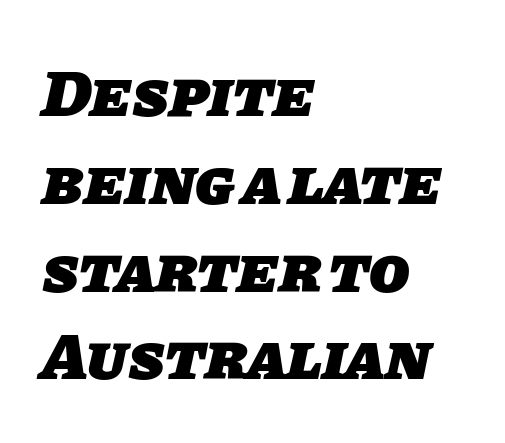
Q: Is the text bold? A: Yes.
Q: Is the typeface a serif or a sans-serif typeface? A: Serif.
Q: Is the text underlined? A: No.
Q: How is the paragraph aligned? A: Left-aligned.
Q: Is the spacing between letters normal or unusually wide? A: Normal.
Q: Is the spacing between lines tight, normal or loose? A: Normal.
Q: Width (condensed, normal, or wide)? A: Normal.
Q: Stroke contrast? A: Low.
Q: x-height? A: Large.
Q: Monospaced? A: No.
